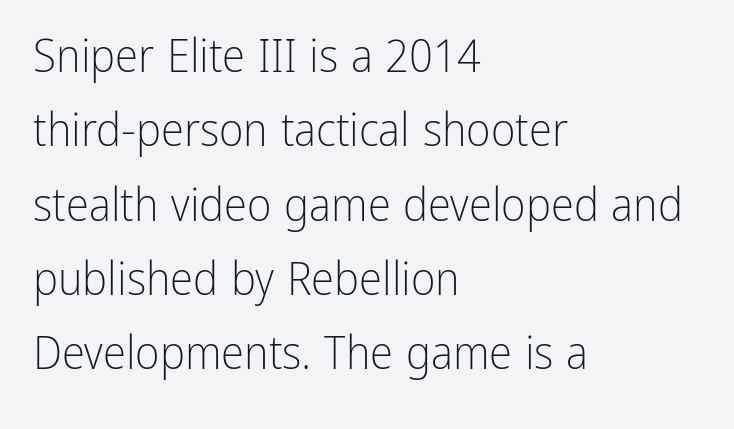
{"serif": "no", "italic": "no", "bold": "no", "weight": "light", "width": "condensed", "stroke_contrast": "low", "x_height": "medium", "monospaced": "no", "underline": "no", "align": "left", "line_spacing": "normal", "line_spacing_ratio": 1.58, "letter_spacing": "normal", "letter_spacing_em": 0.0, "glyph_px": 47}
